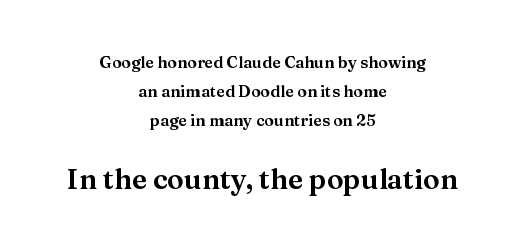
The image shows 28 px serif type, upright; set centered, line spacing 1.8x, normal letter spacing, not underlined; the second (bottom) block is 1.75x larger; medium stroke contrast and a medium x-height.
